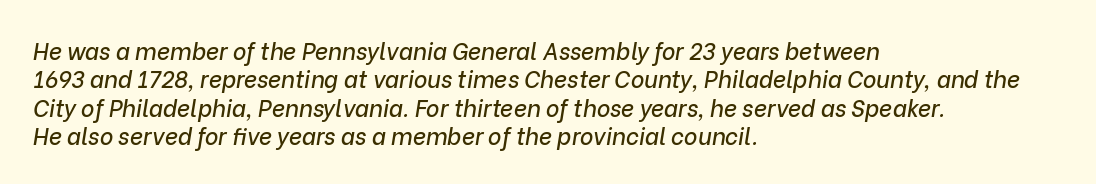
The glyphs are unaccompanied by any horizontal stroke below them. The specimen reads as italic at a glance. The type is set solid horizontally, with unmodified tracking. Left-aligned paragraph, ragged on the right.
